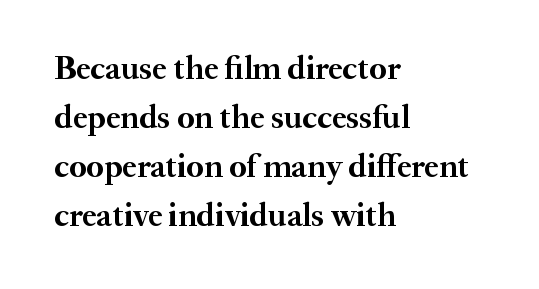
The image shows 33 px semibold serif type, upright; set left-aligned, normal line spacing (1.48x), normal letter spacing, not underlined; medium stroke contrast and a small x-height.
